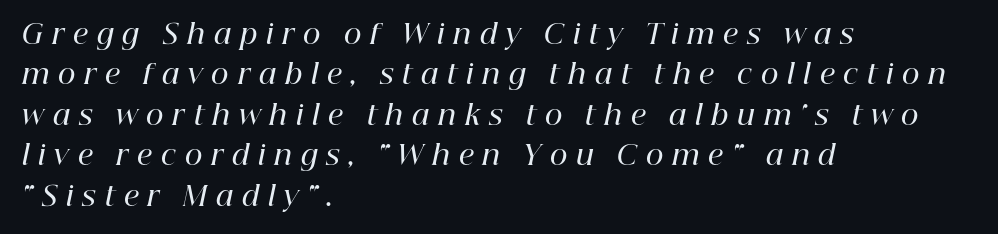
Q: Is the text bold? A: Semi-bold.
Q: Is the text italic (slanted)? A: Yes, it leans right by about 12 degrees.
Q: Is the text underlined? A: No.
Q: How is the paragraph aligned? A: Left-aligned.
Q: Is the spacing between letters normal or unusually wide? A: Unusually wide.
Q: Is the spacing between lines tight, normal or loose? A: Normal.
